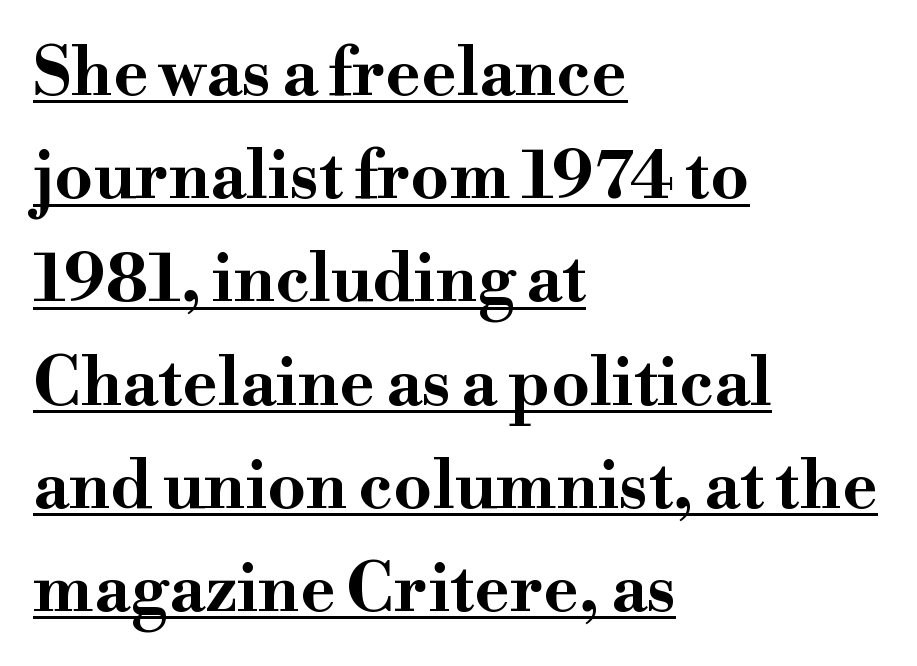
Q: Is the text bold? A: Yes.
Q: Is the text italic (slanted)? A: No, it is upright.
Q: Is the typeface a serif or a sans-serif typeface? A: Serif.
Q: Is the text underlined? A: Yes.
Q: How is the paragraph aligned? A: Left-aligned.
Q: Is the spacing between letters normal or unusually wide? A: Normal.
Q: Is the spacing between lines tight, normal or loose? A: Normal.
Q: Width (condensed, normal, or wide)? A: Wide.
Q: Stroke contrast? A: High.
Q: x-height? A: Small.
Q: Monospaced? A: No.
